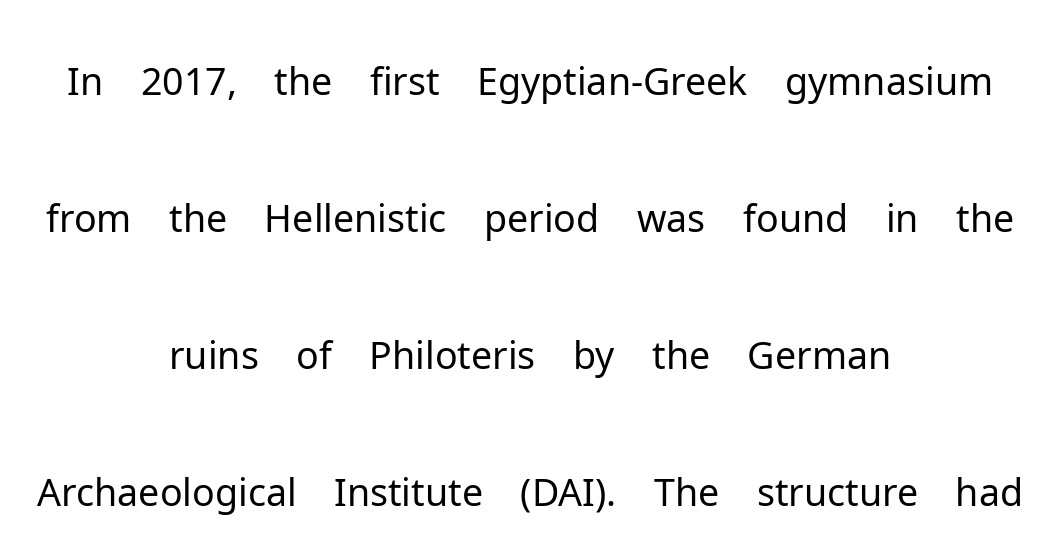
The image shows 77 px light sans-serif type, upright; set centered, line spacing 1.78x, normal letter spacing, not underlined; low stroke contrast and a medium x-height.
